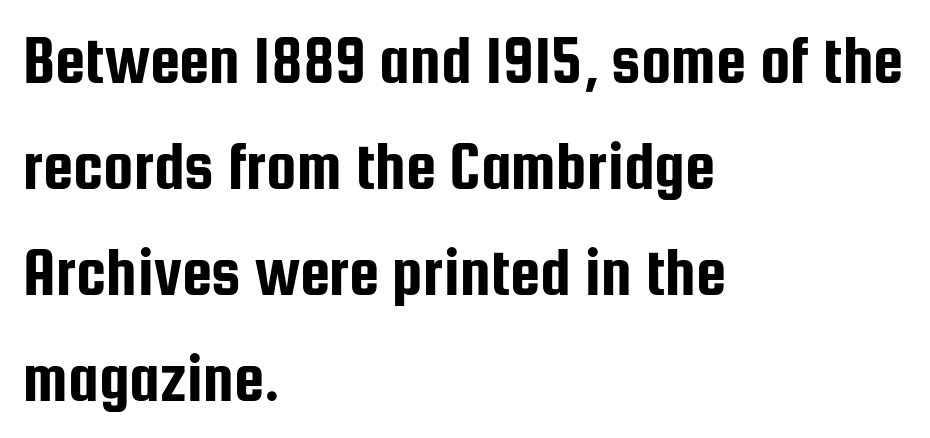
This sample uses an upright cut, with every glyph sitting square on the baseline. A sans-serif font was chosen for this passage. Nobody touched the tracking dial on this one. Evenly set lines give the paragraph a standard silhouette.
